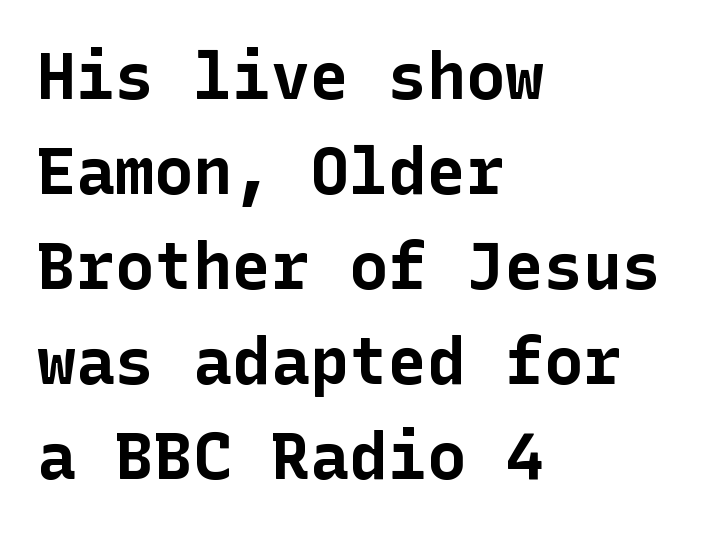
The image shows 65 px bold sans-serif type, upright; set left-aligned, normal line spacing (1.46x), normal letter spacing, not underlined; low stroke contrast and a medium x-height.
